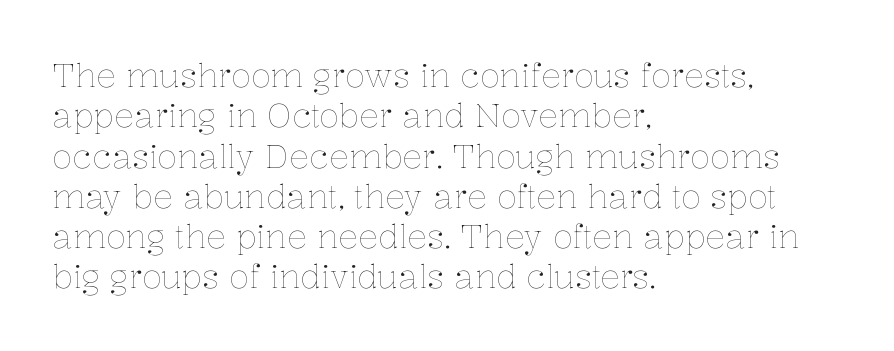
Q: Is the text bold? A: No.
Q: Is the text italic (slanted)? A: No, it is upright.
Q: Is the text underlined? A: No.
Q: How is the paragraph aligned? A: Left-aligned.
Q: Is the spacing between letters normal or unusually wide? A: Normal.
Q: Width (condensed, normal, or wide)? A: Normal.
Q: Stroke contrast? A: Low.
Q: x-height? A: Medium.
Q: Monospaced? A: No.
